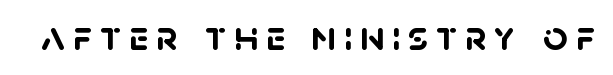
The image shows 43 px semibold sans-serif type; set not underlined; low stroke contrast and a large x-height.
